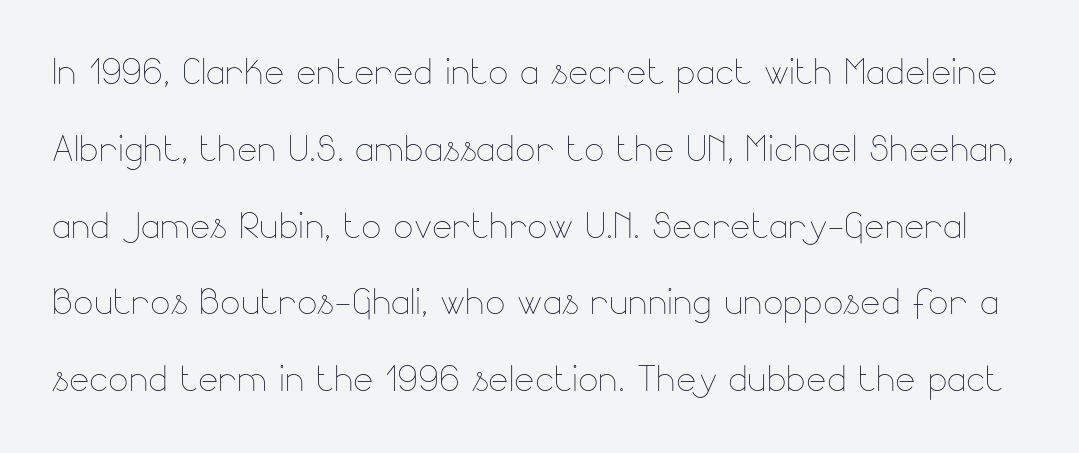
{"italic": "no", "bold": "no", "weight": "thin", "width": "normal", "stroke_contrast": "low", "x_height": "small", "monospaced": "no", "underline": "no", "line_spacing": "normal", "line_spacing_ratio": 1.6, "letter_spacing": "normal", "letter_spacing_em": 0.0, "glyph_px": 48}
